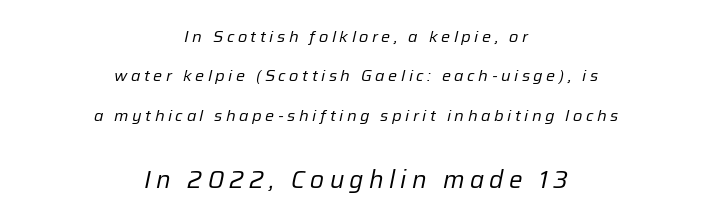
Reading down the block, each line starts at a different indent, mirrored at its end. Has an underline been added? It has not. Is there much room between lines? Yes — plenty of vertical air separates them. An italicized treatment has been applied to the whole sample.
